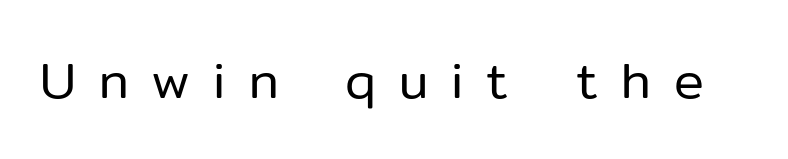
The image shows 50 px regular-weight sans-serif type, upright; set unusually wide letter spacing (+0.46 em), not underlined; low stroke contrast and a medium x-height.
